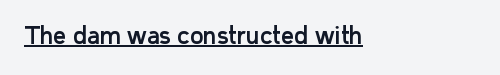
The image shows 23 px text type, upright; set normal letter spacing, underlined.
